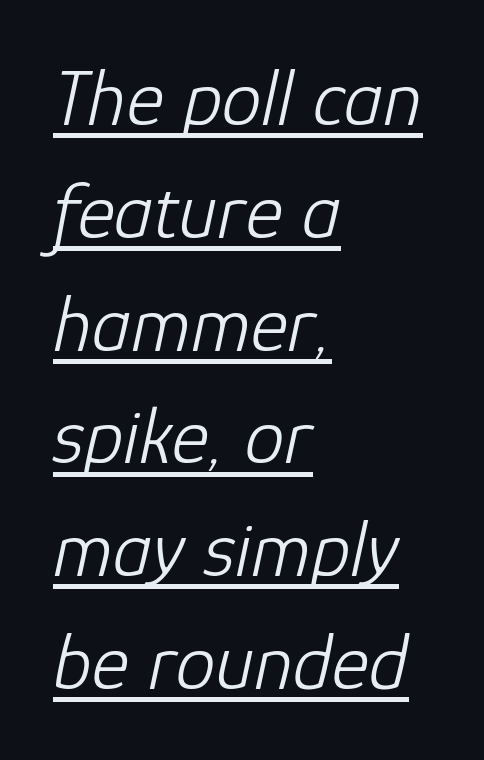
{"italic": "yes", "lean": "right", "slant_degrees": 12, "bold": "no", "weight": "light", "width": "normal", "stroke_contrast": "low", "x_height": "medium", "monospaced": "no", "underline": "yes", "align": "left", "line_spacing": "normal", "line_spacing_ratio": 1.41, "letter_spacing": "normal", "letter_spacing_em": 0.0, "glyph_px": 80}
